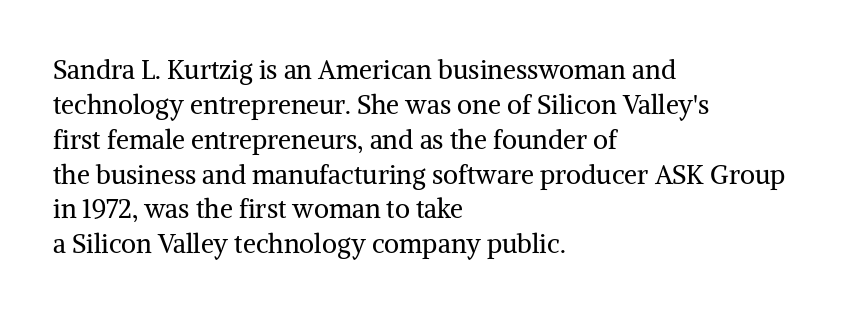
Q: Is the text bold? A: No.
Q: Is the text italic (slanted)? A: No, it is upright.
Q: Is the text underlined? A: No.
Q: How is the paragraph aligned? A: Left-aligned.
Q: Is the spacing between letters normal or unusually wide? A: Normal.
Q: Is the spacing between lines tight, normal or loose? A: Normal.
